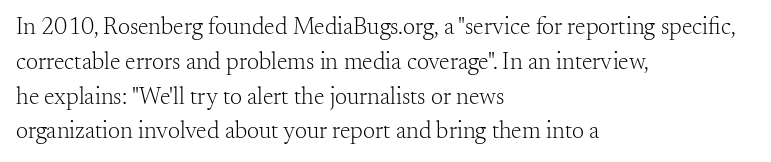
Summary of weight: not heavy and not bold. The passage shown stacks its lines at a standard gap. Upright lettering throughout. Tracking value appears to be zero — textbook default spacing.
